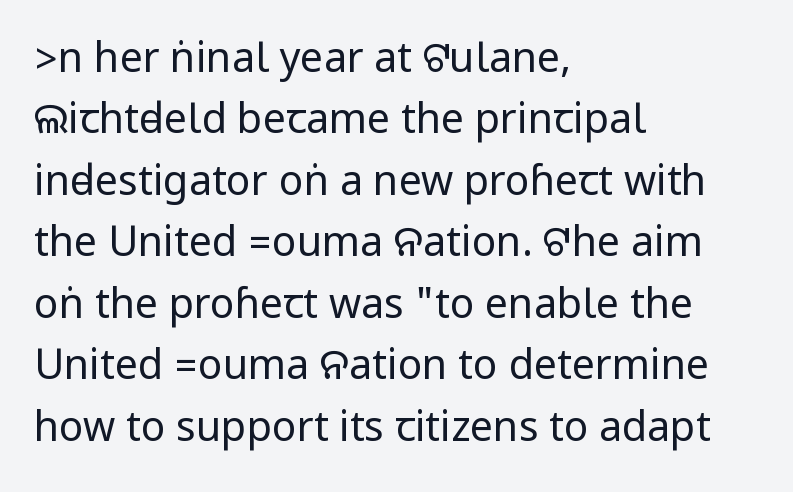
Q: Is the text bold? A: No.
Q: Is the text italic (slanted)? A: No, it is upright.
Q: Is the typeface a serif or a sans-serif typeface? A: Sans-serif.
Q: Is the text underlined? A: No.
Q: How is the paragraph aligned? A: Left-aligned.
Q: Is the spacing between letters normal or unusually wide? A: Normal.
Q: Is the spacing between lines tight, normal or loose? A: Normal.
Q: Width (condensed, normal, or wide)? A: Condensed.
Q: Stroke contrast? A: Low.
